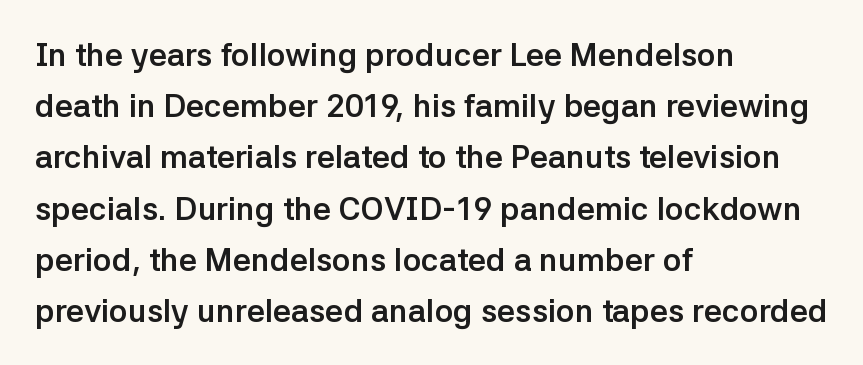
Is there any slant? The stems are plumb. Typesetter's note: full bold, strokes at maximum text heaviness. Every row of glyphs begins at an identical x-position on the left. What's the leading like? Ordinary, nothing unusual. The rendering uses natural spacing where letterforms have individual widths. Nobody drew a line under any word here.
